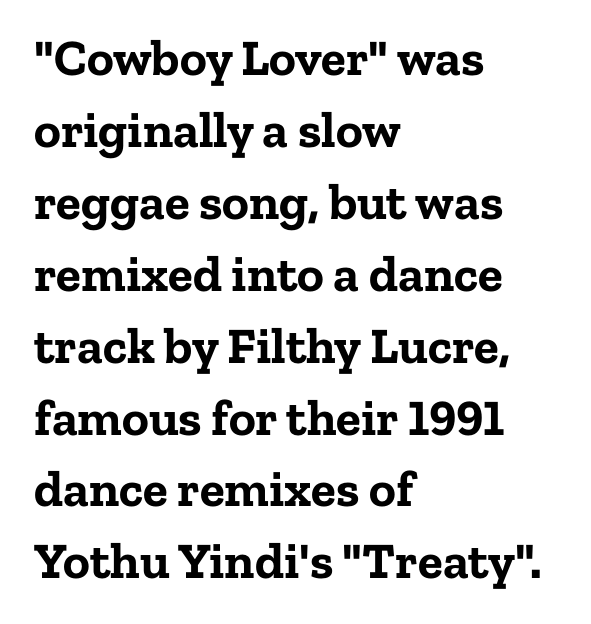
The image shows 51 px bold serif type, upright; set left-aligned, normal line spacing (1.41x), normal letter spacing, not underlined; low stroke contrast and a medium x-height.
